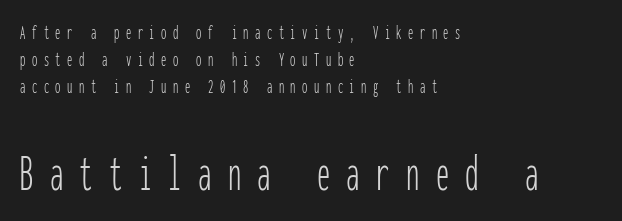
Glance below the letters and you will spot only blank space. The block of text has a typical density, with ordinary space between rows. You can tell from the bare stems that sans-serif type was used. Here the designer chose a console-style face with uniform glyph widths. Compared with typical body copy, the letter spacing here is much looser. Which margin do the lines hug? The left one — the right edge is uneven.
